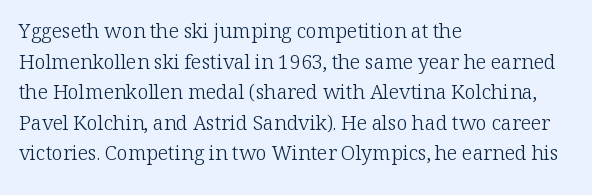
Q: Is the text bold? A: No.
Q: Is the text italic (slanted)? A: No, it is upright.
Q: Is the text underlined? A: No.
Q: How is the paragraph aligned? A: Left-aligned.
Q: Is the spacing between letters normal or unusually wide? A: Normal.
Q: Is the spacing between lines tight, normal or loose? A: Normal.
